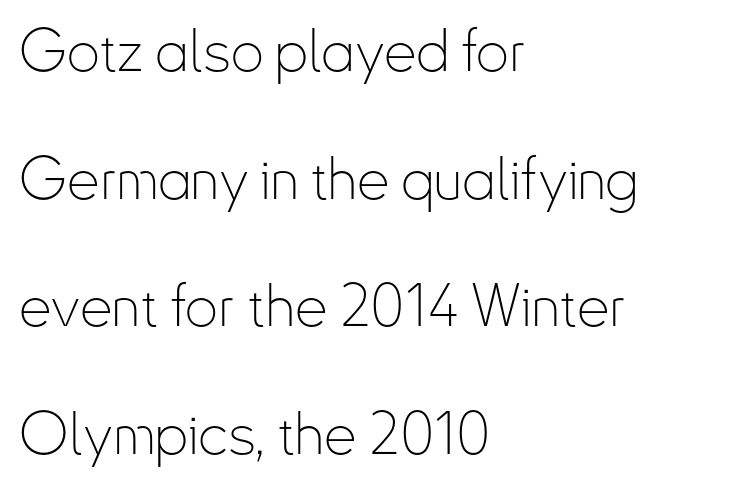
A clean baseline with only descenders dipping below it. Letterform terminals end flat and unadorned throughout the passage. A light-to-regular cut is what we see here. The rendering keeps characters at their native spacing. Compared with a centered layout, this one pins lines to the left instead.
